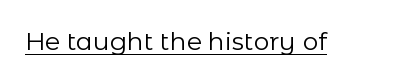
The letterforms sit at book weight or below. Posture: upright roman. Here the glyphs are tracked normally, forming tight word shapes. The words here are underlined.
